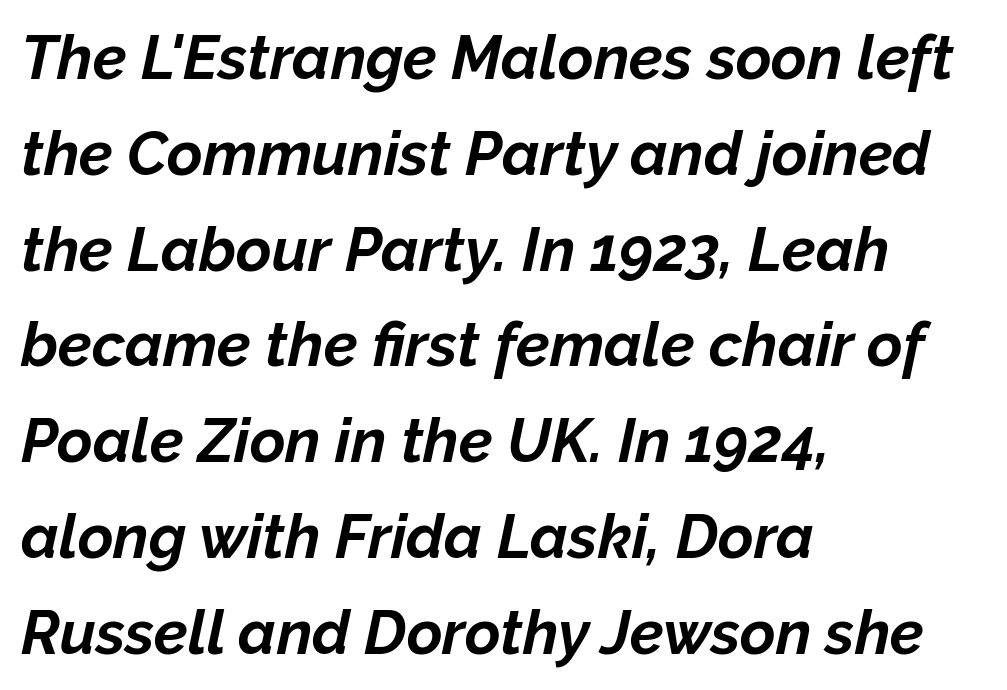
{"italic": "yes", "lean": "right", "slant_degrees": 12, "bold": "yes", "weight": "bold", "width": "normal", "stroke_contrast": "low", "x_height": "medium", "monospaced": "no", "underline": "no", "align": "left", "line_spacing": "normal", "line_spacing_ratio": 1.57, "letter_spacing": "normal", "letter_spacing_em": 0.0, "glyph_px": 61}
